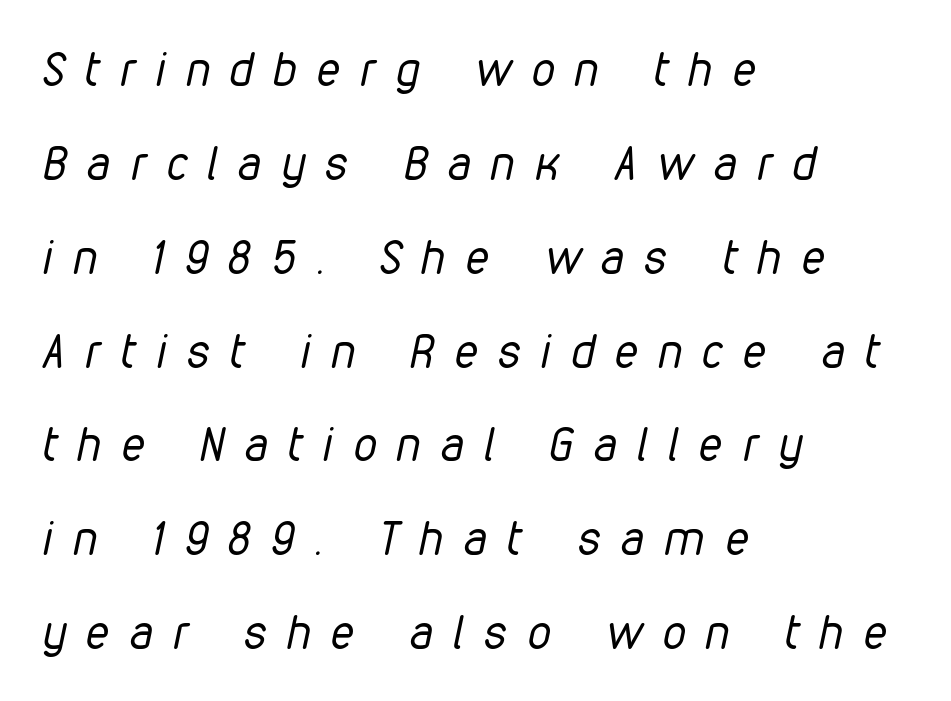
{"italic": "yes", "lean": "right", "slant_degrees": 12, "bold": "no", "weight": "regular", "width": "condensed", "stroke_contrast": "low", "x_height": "medium", "monospaced": "no", "underline": "no", "align": "left", "line_spacing": "loose", "line_spacing_ratio": 2.04, "letter_spacing": "wide", "letter_spacing_em": 0.45, "glyph_px": 46}
